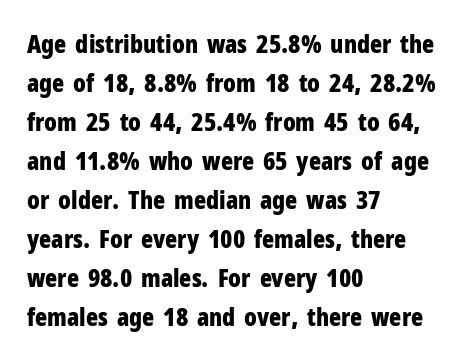
Vertical strokes here are truly vertical. In terms of letterspacing, this is plain default setting. This block has exactly the height ordinary leading produces. Pretty heavy lettering here — definitely bold.
